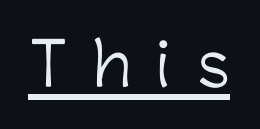
The image shows 59 px light sans-serif type, upright; set unusually wide letter spacing (+0.46 em), underlined; low stroke contrast and a medium x-height.
